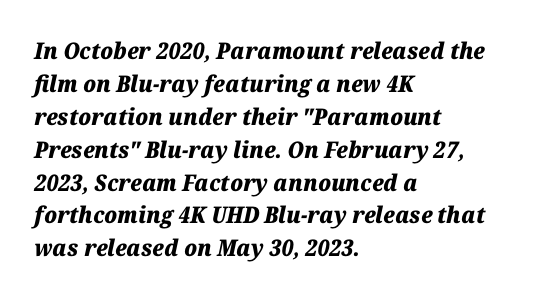
In terms of posture, this sample is oblique. What stands out about the letter spacing? Nothing — it is the standard amount. A classic flush-left, rag-right setting is used for this passage. What weight is shown? A full bold with thick strokes.
